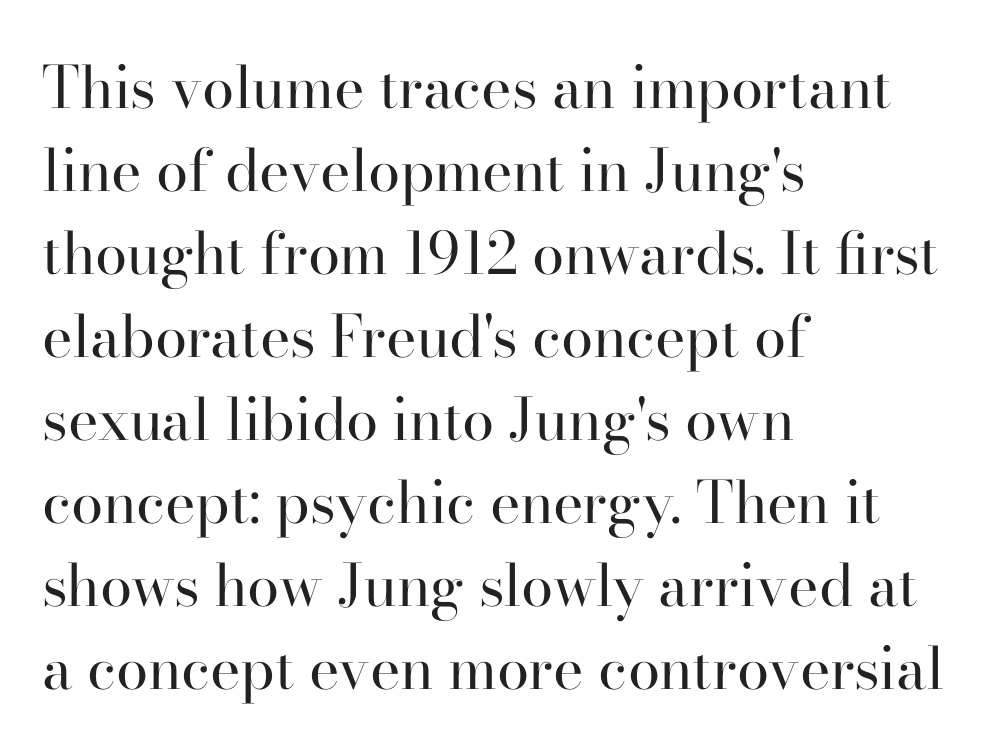
The image shows 58 px regular-weight serif type, upright; set left-aligned, normal line spacing (1.43x), normal letter spacing, not underlined; high stroke contrast and a small x-height.
